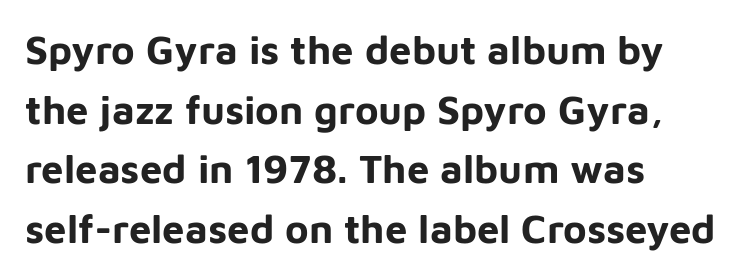
This sample uses a sans-serif face. Proportional: the letters do not fall into vertical columns. How would I describe the line gaps? Plain and ordinary. Rendered with straight, roman letterforms. Casual observation: everything's shoved over to the left.
